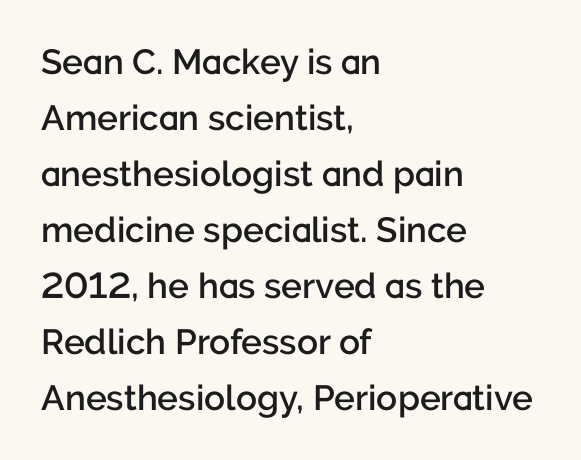
The image shows 35 px semibold sans-serif type, upright; set left-aligned, normal line spacing (1.6x), normal letter spacing, not underlined; low stroke contrast and a medium x-height.
